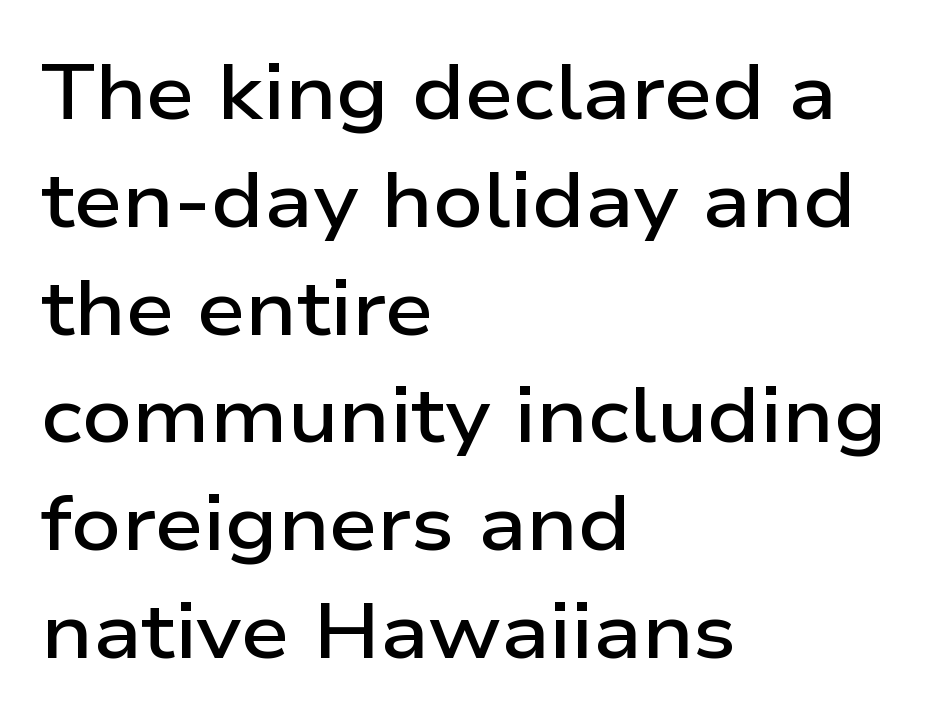
Q: Is the text bold? A: Semi-bold.
Q: Is the text italic (slanted)? A: No, it is upright.
Q: Is the typeface a serif or a sans-serif typeface? A: Sans-serif.
Q: Is the text underlined? A: No.
Q: How is the paragraph aligned? A: Left-aligned.
Q: Is the spacing between letters normal or unusually wide? A: Normal.
Q: Is the spacing between lines tight, normal or loose? A: Normal.
Q: Width (condensed, normal, or wide)? A: Wide.
Q: Stroke contrast? A: Low.
Q: x-height? A: Medium.
Q: Monospaced? A: No.
